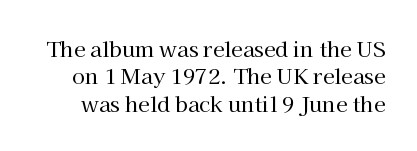
The image shows 21 px text type, upright; set normal line spacing (1.3x), normal letter spacing, not underlined.
